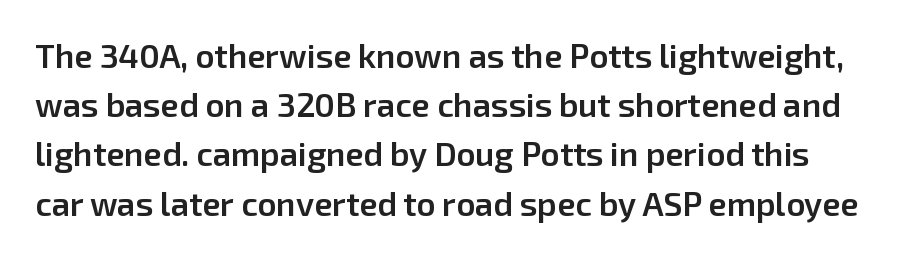
{"serif": "no", "italic": "no", "bold": "semi", "weight": "semibold", "width": "normal", "stroke_contrast": "low", "x_height": "medium", "monospaced": "no", "underline": "no", "line_spacing": "normal", "line_spacing_ratio": 1.49, "letter_spacing": "normal", "letter_spacing_em": 0.0, "glyph_px": 33}
